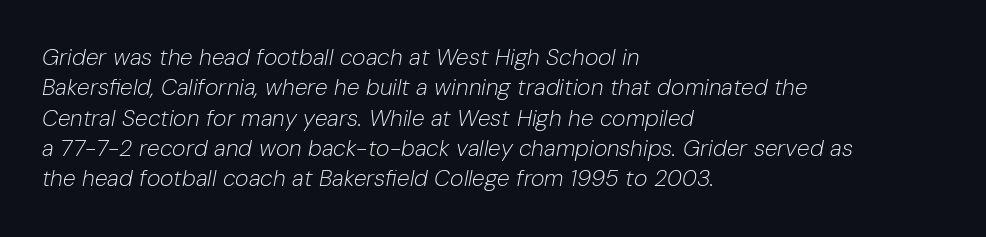
The image shows 23 px text type, italic (leaning right); set left-aligned, normal line spacing (1.32x), normal letter spacing, not underlined.
